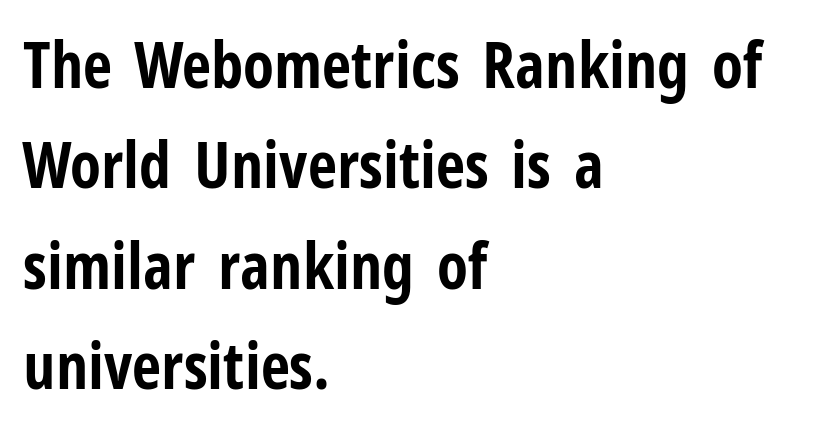
Q: Is the text bold? A: Yes.
Q: Is the text italic (slanted)? A: No, it is upright.
Q: Is the typeface a serif or a sans-serif typeface? A: Sans-serif.
Q: Is the text underlined? A: No.
Q: How is the paragraph aligned? A: Left-aligned.
Q: Is the spacing between letters normal or unusually wide? A: Normal.
Q: Is the spacing between lines tight, normal or loose? A: Normal.
Q: Width (condensed, normal, or wide)? A: Condensed.
Q: Stroke contrast? A: Low.
Q: x-height? A: Medium.
Q: Monospaced? A: No.
